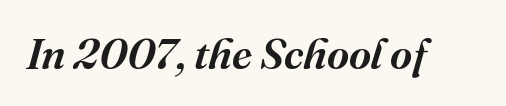
The rendering uses natural spacing where letterforms have individual widths. It's the slanting kind of type. Beneath every word, the page is bare. The font family rendered here belongs to the serif group. The passage shown has conventional tracking throughout.
